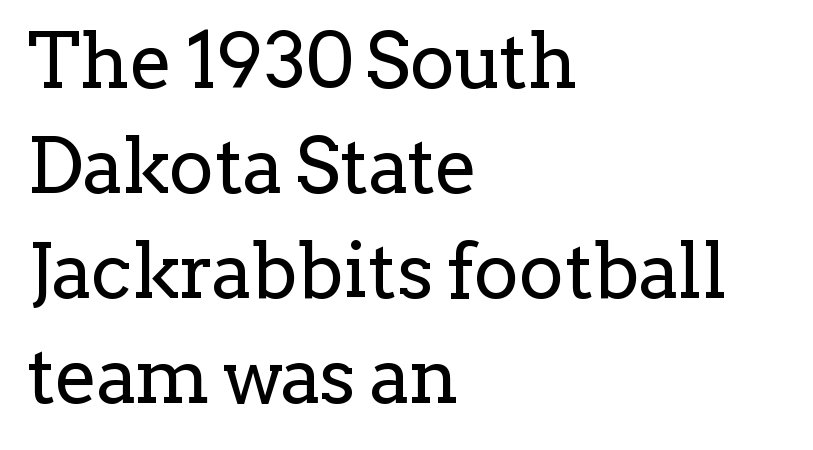
Stems and bowls with no extra thickness — not bold. Tracking value appears to be zero — textbook default spacing. This sample has the flowing, uneven cadence of proportional lettering. Is there any slant? The stems are plumb. Are there feet on the stems? There are — it's a serif. Check the space under the baseline: it is left empty.
